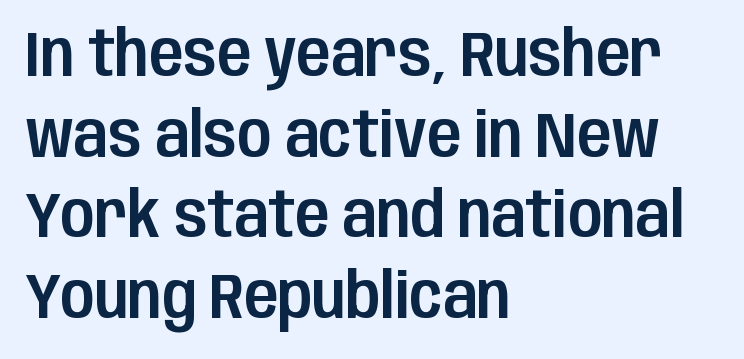
The image shows 63 px condensed sans-serif type, upright; set left-aligned, normal line spacing (1.28x), normal letter spacing, not underlined; low stroke contrast and a large x-height.
